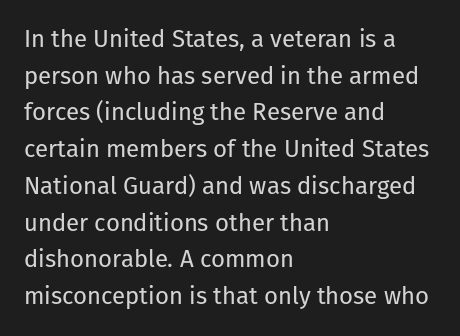
Standard letterfit; no display-style spreading of the glyphs. No chunkiness to these letters — they're not bold. This is roman type, the default non-slanted kind. Does the copy run flush right? No — it runs flush left.
